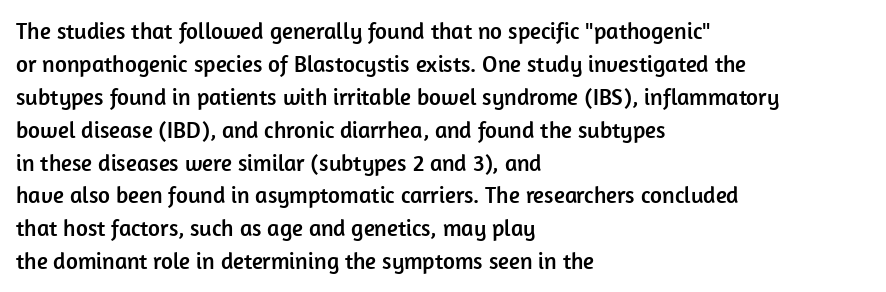
The image shows 23 px text type, upright; set left-aligned, normal line spacing (1.43x), normal letter spacing, not underlined.
